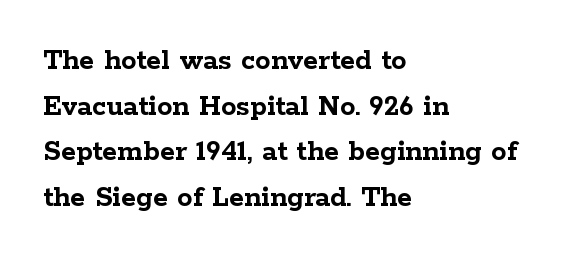
The rendering uses natural spacing where letterforms have individual widths. Leading matches the norm, producing a regular column. In terms of posture, this sample is upright. As a designer I'd log this as weight 700, bold. Horizontal alignment here is leftward, the default for most running prose. Each word holds together tightly as a unit, with standard inter-letter gaps.
